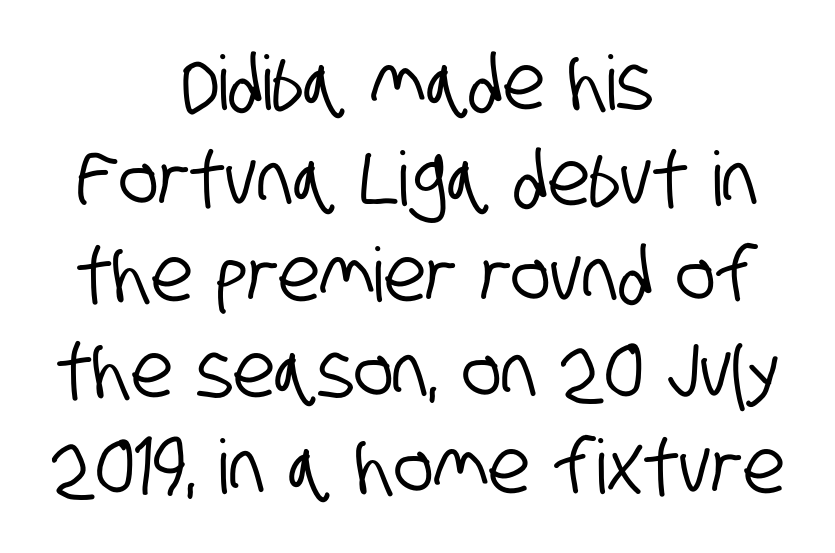
Q: Is the typeface a serif or a sans-serif typeface? A: Sans-serif.
Q: Is the text underlined? A: No.
Q: How is the paragraph aligned? A: Centered.
Q: Is the spacing between letters normal or unusually wide? A: Normal.
Q: Is the spacing between lines tight, normal or loose? A: Normal.
Q: Width (condensed, normal, or wide)? A: Condensed.
Q: Stroke contrast? A: Low.
Q: x-height? A: Large.
Q: Monospaced? A: No.
